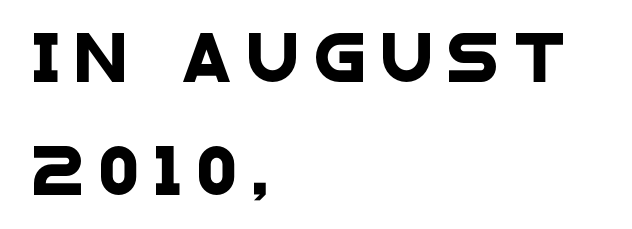
The setting favours the left margin, as ordinary paragraphs usually do. How are the letters spaced? Widely, with obvious added tracking. A bare baseline throughout the passage. This is sans-serif lettering, the kind often seen on screens and signage. Spacing verdict: proportional, widths tailored to each character.
